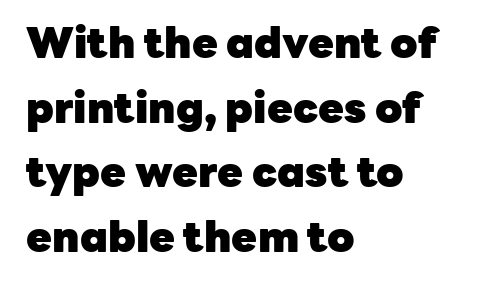
Check the space under the baseline: it is left empty. A typesetter would call this proportional, since set widths differ per character. Does the leading feel generous? No, just average. The type sits square on the baseline with zero lean.
